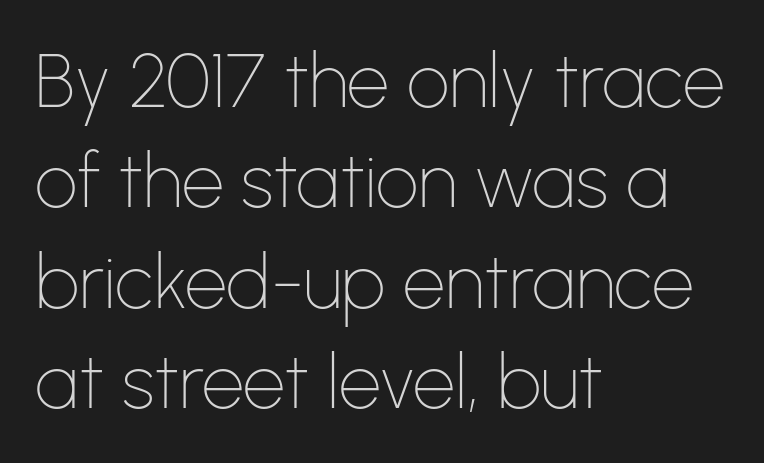
{"serif": "no", "italic": "no", "bold": "no", "weight": "thin", "width": "normal", "stroke_contrast": "low", "x_height": "medium", "monospaced": "no", "underline": "no", "align": "left", "line_spacing": "normal", "line_spacing_ratio": 1.34, "letter_spacing": "normal", "letter_spacing_em": 0.0, "glyph_px": 75}
